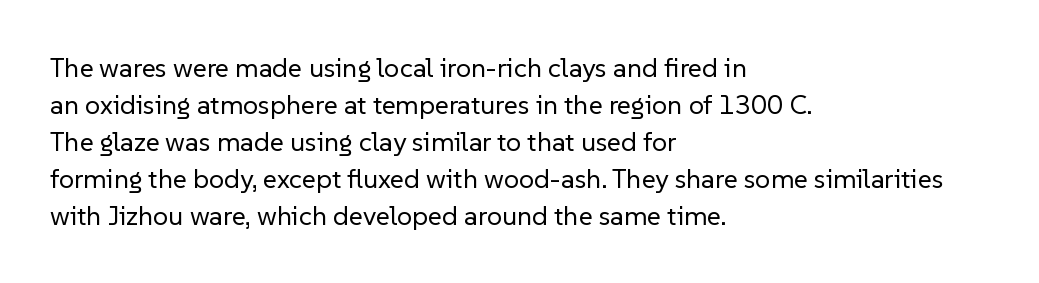
Q: Is the text bold? A: No.
Q: Is the text italic (slanted)? A: No, it is upright.
Q: Is the text underlined? A: No.
Q: How is the paragraph aligned? A: Left-aligned.
Q: Is the spacing between letters normal or unusually wide? A: Normal.
Q: Is the spacing between lines tight, normal or loose? A: Normal.
